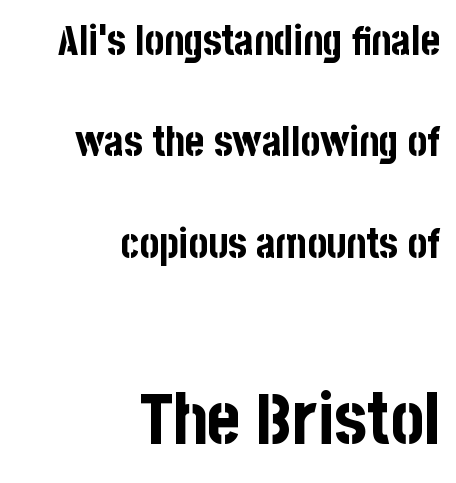
The image shows 71 px bold, condensed sans-serif type, upright; set right-aligned, loose line spacing (2.47x), normal letter spacing, not underlined; the second (bottom) block is 1.73x larger; low stroke contrast and a large x-height.
